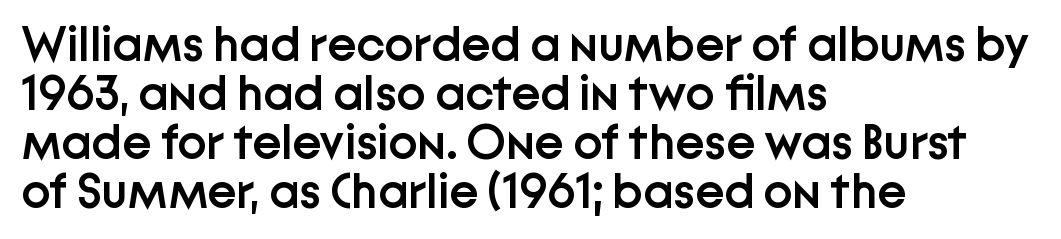
The gaps between neighbouring characters are ordinary and unremarkable. Proportional: the letters do not fall into vertical columns. No feet cap the strokes, marking this as sans-serif type. Layout note: lines flush left. The glyphs are unaccompanied by any horizontal stroke below them. Interline gaps are noticeably narrow in this sample.
